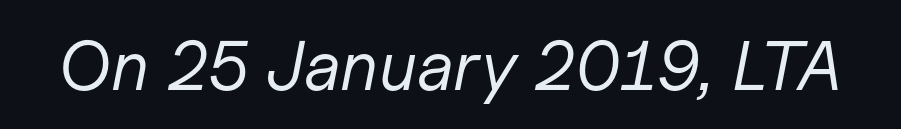
{"italic": "yes", "lean": "right", "slant_degrees": 11, "bold": "no", "weight": "regular", "width": "normal", "stroke_contrast": "low", "x_height": "medium", "monospaced": "no", "underline": "no", "letter_spacing": "normal", "letter_spacing_em": 0.0, "glyph_px": 70}
